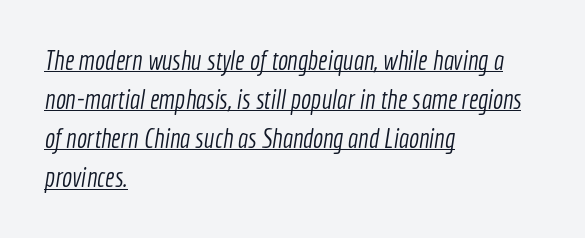
The image shows 27 px text type; set left-aligned, normal line spacing (1.45x), normal letter spacing, underlined.
